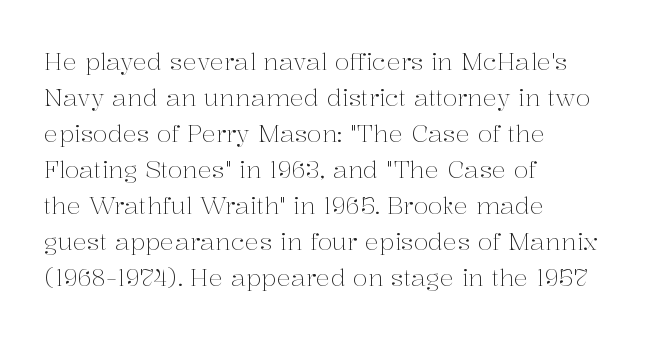
Q: Is the text bold? A: No.
Q: Is the text italic (slanted)? A: No, it is upright.
Q: Is the text underlined? A: No.
Q: How is the paragraph aligned? A: Left-aligned.
Q: Is the spacing between letters normal or unusually wide? A: Normal.
Q: Is the spacing between lines tight, normal or loose? A: Normal.
